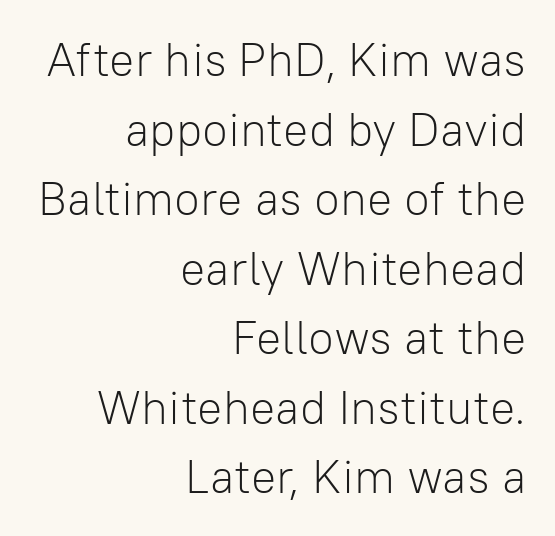
{"serif": "no", "italic": "no", "bold": "no", "weight": "light", "width": "normal", "stroke_contrast": "low", "x_height": "medium", "monospaced": "no", "underline": "no", "align": "right", "line_spacing": "normal", "line_spacing_ratio": 1.48, "letter_spacing": "normal", "letter_spacing_em": 0.0, "glyph_px": 47}
